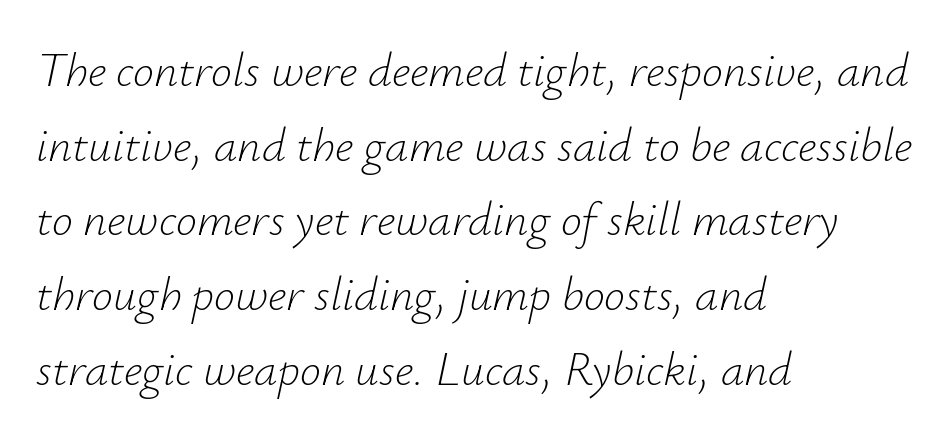
{"italic": "yes", "lean": "right", "slant_degrees": 12, "bold": "no", "weight": "light", "width": "normal", "stroke_contrast": "low", "x_height": "small", "monospaced": "no", "underline": "no", "align": "left", "line_spacing": "normal", "line_spacing_ratio": 1.59, "letter_spacing": "normal", "letter_spacing_em": 0.0, "glyph_px": 47}
